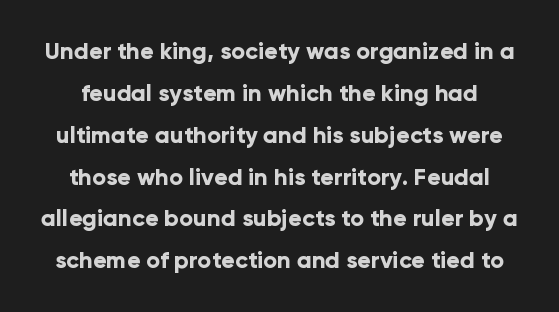
{"italic": "no", "bold": "yes", "underline": "no", "line_spacing_ratio": 1.82, "letter_spacing": "normal", "letter_spacing_em": 0.0, "glyph_px": 23}
